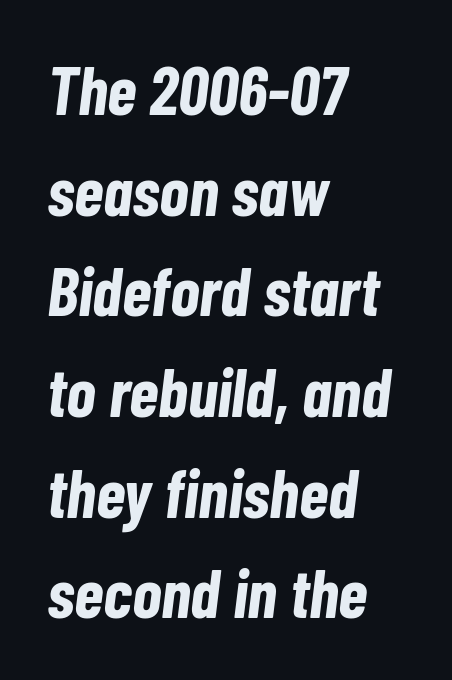
{"italic": "yes", "lean": "right", "slant_degrees": 7, "bold": "yes", "weight": "bold", "width": "condensed", "stroke_contrast": "low", "x_height": "medium", "monospaced": "no", "underline": "no", "align": "left", "line_spacing": "normal", "line_spacing_ratio": 1.48, "letter_spacing": "normal", "letter_spacing_em": 0.0, "glyph_px": 68}
